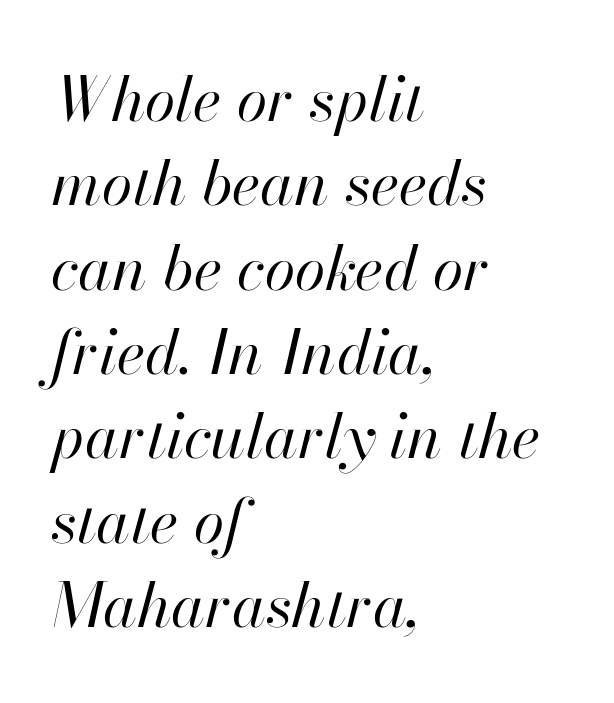
Q: Is the text bold? A: No.
Q: Is the text italic (slanted)? A: Yes, it leans right by about 13 degrees.
Q: Is the text underlined? A: No.
Q: How is the paragraph aligned? A: Left-aligned.
Q: Is the spacing between letters normal or unusually wide? A: Normal.
Q: Is the spacing between lines tight, normal or loose? A: Normal.
Q: Width (condensed, normal, or wide)? A: Normal.
Q: Stroke contrast? A: High.
Q: x-height? A: Small.
Q: Monospaced? A: No.
